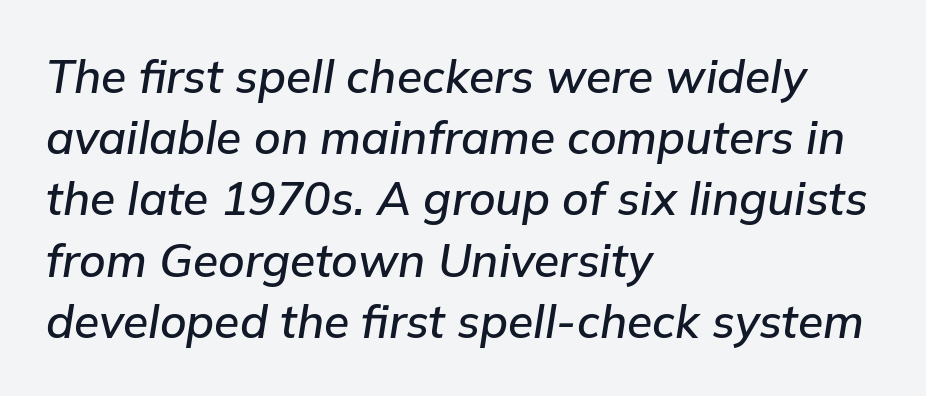
The image shows 46 px text type, italic (leaning right); set left-aligned, normal line spacing (1.33x), normal letter spacing, not underlined; low stroke contrast and a medium x-height.
